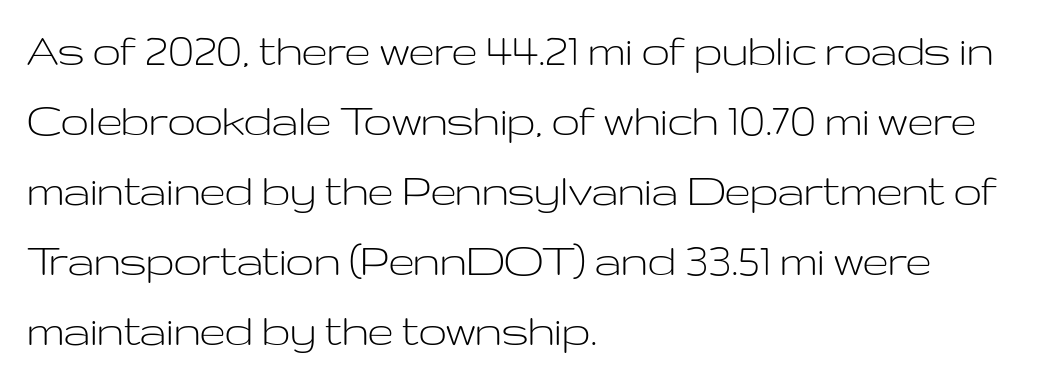
Q: Is the text bold? A: No.
Q: Is the text italic (slanted)? A: No, it is upright.
Q: Is the typeface a serif or a sans-serif typeface? A: Sans-serif.
Q: Is the text underlined? A: No.
Q: How is the paragraph aligned? A: Left-aligned.
Q: Is the spacing between letters normal or unusually wide? A: Normal.
Q: Is the spacing between lines tight, normal or loose? A: Normal.
Q: Width (condensed, normal, or wide)? A: Wide.
Q: Stroke contrast? A: Low.
Q: x-height? A: Medium.
Q: Monospaced? A: No.
